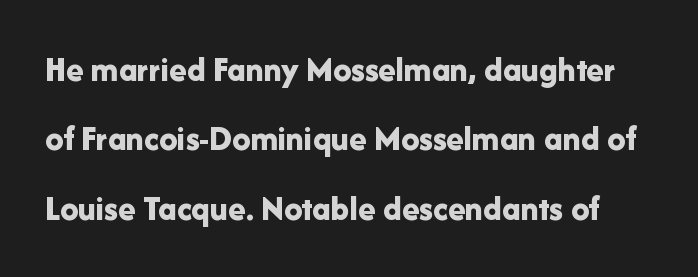
{"serif": "no", "italic": "no", "bold": "yes", "weight": "bold", "width": "normal", "stroke_contrast": "low", "x_height": "medium", "monospaced": "no", "underline": "no", "line_spacing": "loose", "line_spacing_ratio": 1.93, "letter_spacing": "normal", "letter_spacing_em": 0.0, "glyph_px": 36}
